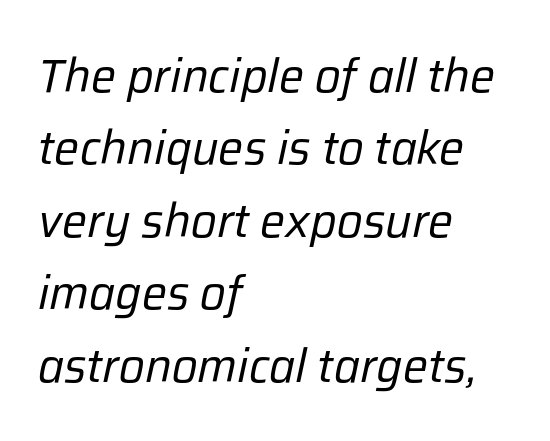
Q: Is the text bold? A: No.
Q: Is the text italic (slanted)? A: Yes, it leans right by about 12 degrees.
Q: Is the text underlined? A: No.
Q: How is the paragraph aligned? A: Left-aligned.
Q: Is the spacing between letters normal or unusually wide? A: Normal.
Q: Is the spacing between lines tight, normal or loose? A: Normal.
Q: Width (condensed, normal, or wide)? A: Normal.
Q: Stroke contrast? A: Low.
Q: x-height? A: Medium.
Q: Monospaced? A: No.
